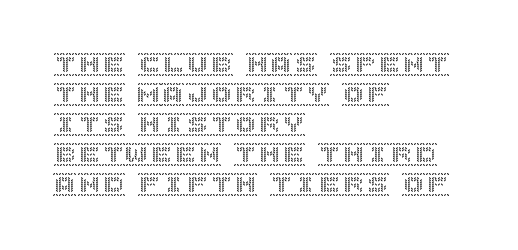
{"italic": "no", "underline": "no", "align": "left", "line_spacing": "normal", "line_spacing_ratio": 1.25, "letter_spacing": "normal", "letter_spacing_em": 0.0, "glyph_px": 24}
